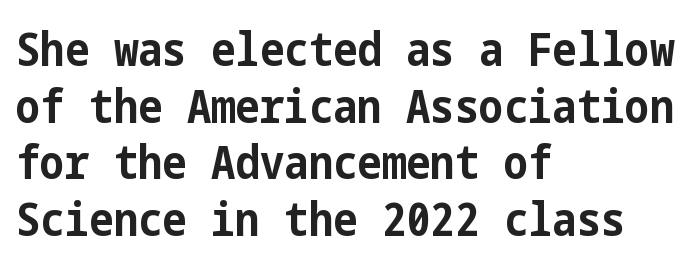
The image shows 46 px bold, condensed sans-serif type, upright; set left-aligned, line spacing 1.23x, normal letter spacing, not underlined; low stroke contrast and a medium x-height.
